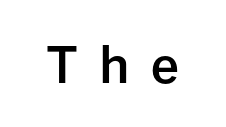
Q: Is the text bold? A: Semi-bold.
Q: Is the text italic (slanted)? A: No, it is upright.
Q: Is the typeface a serif or a sans-serif typeface? A: Sans-serif.
Q: Is the text underlined? A: No.
Q: Is the spacing between letters normal or unusually wide? A: Unusually wide.
Q: Width (condensed, normal, or wide)? A: Normal.
Q: Stroke contrast? A: Low.
Q: x-height? A: Medium.
Q: Monospaced? A: No.
